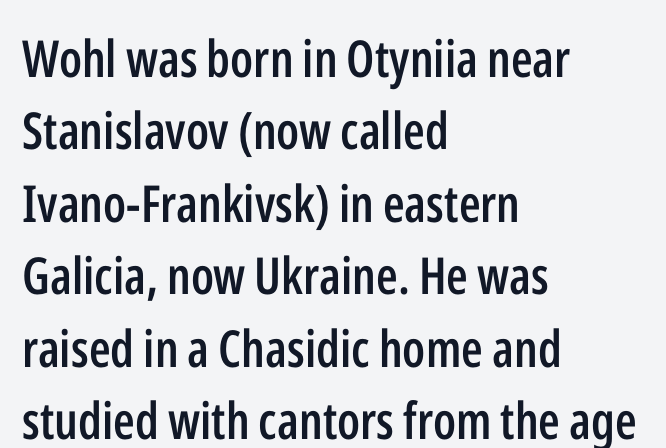
Q: Is the text bold? A: Semi-bold.
Q: Is the text italic (slanted)? A: No, it is upright.
Q: Is the typeface a serif or a sans-serif typeface? A: Sans-serif.
Q: Is the text underlined? A: No.
Q: How is the paragraph aligned? A: Left-aligned.
Q: Is the spacing between letters normal or unusually wide? A: Normal.
Q: Is the spacing between lines tight, normal or loose? A: Normal.
Q: Width (condensed, normal, or wide)? A: Condensed.
Q: Stroke contrast? A: Low.
Q: x-height? A: Medium.
Q: Monospaced? A: No.
